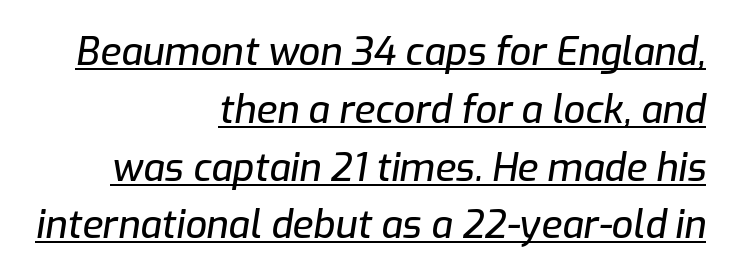
These characters rest on top of a visible drawn line. You could call the tracking neutral — neither tight nor loose. These lines are set flush right with a ragged left edge. Note the varied advance widths — an 'i' is clearly narrower than an 'm'. The line-height multiplier appears to be the usual default.
